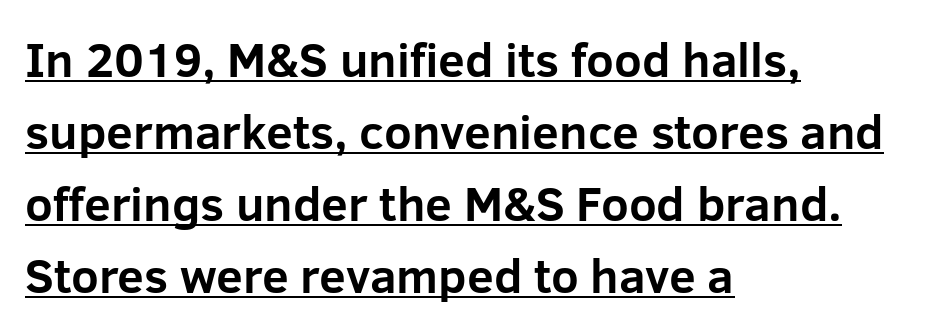
Q: Is the text bold? A: Yes.
Q: Is the text italic (slanted)? A: No, it is upright.
Q: Is the typeface a serif or a sans-serif typeface? A: Sans-serif.
Q: Is the text underlined? A: Yes.
Q: How is the paragraph aligned? A: Left-aligned.
Q: Is the spacing between letters normal or unusually wide? A: Normal.
Q: Is the spacing between lines tight, normal or loose? A: Normal.
Q: Width (condensed, normal, or wide)? A: Normal.
Q: Stroke contrast? A: Low.
Q: x-height? A: Medium.
Q: Monospaced? A: No.
